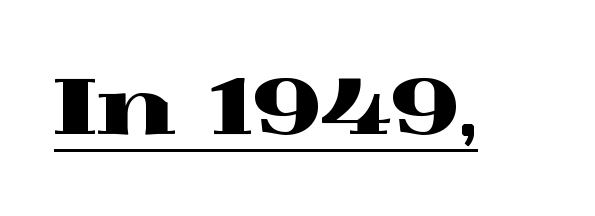
Q: Is the text italic (slanted)? A: No, it is upright.
Q: Is the typeface a serif or a sans-serif typeface? A: Serif.
Q: Is the text underlined? A: Yes.
Q: Is the spacing between letters normal or unusually wide? A: Normal.
Q: Width (condensed, normal, or wide)? A: Wide.
Q: x-height? A: Medium.
Q: Monospaced? A: No.
